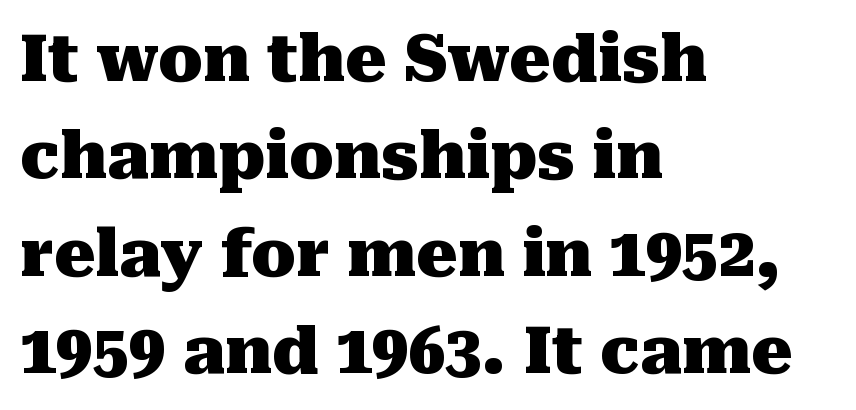
Q: Is the text bold? A: Yes.
Q: Is the text italic (slanted)? A: No, it is upright.
Q: Is the typeface a serif or a sans-serif typeface? A: Serif.
Q: Is the text underlined? A: No.
Q: How is the paragraph aligned? A: Left-aligned.
Q: Is the spacing between letters normal or unusually wide? A: Normal.
Q: Is the spacing between lines tight, normal or loose? A: Normal.
Q: Width (condensed, normal, or wide)? A: Normal.
Q: Stroke contrast? A: Medium.
Q: x-height? A: Medium.
Q: Monospaced? A: No.
